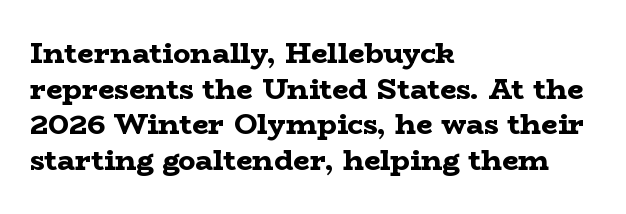
The image shows 29 px bold, wide serif type, upright; set left-aligned, line spacing 1.23x, normal letter spacing, not underlined; low stroke contrast and a medium x-height.
